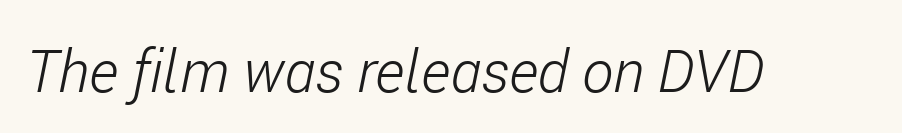
Q: Is the text bold? A: No.
Q: Is the text italic (slanted)? A: Yes, it leans right by about 11 degrees.
Q: Is the text underlined? A: No.
Q: Is the spacing between letters normal or unusually wide? A: Normal.
Q: Width (condensed, normal, or wide)? A: Condensed.
Q: Stroke contrast? A: Low.
Q: x-height? A: Medium.
Q: Monospaced? A: No.
